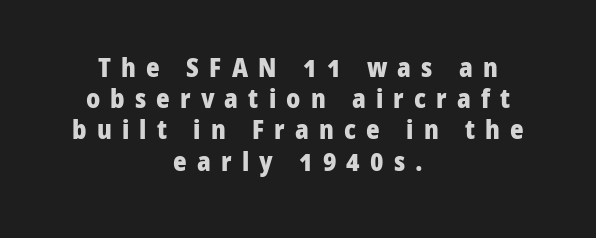
The image shows 26 px bold type, upright; set centered, line spacing 1.2x, unusually wide letter spacing (+0.39 em), not underlined.
